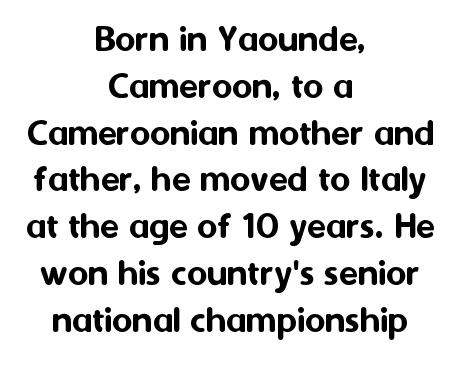
Q: Is the text italic (slanted)? A: No, it is upright.
Q: Is the typeface a serif or a sans-serif typeface? A: Sans-serif.
Q: Is the text underlined? A: No.
Q: How is the paragraph aligned? A: Centered.
Q: Is the spacing between letters normal or unusually wide? A: Normal.
Q: Width (condensed, normal, or wide)? A: Normal.
Q: Stroke contrast? A: Medium.
Q: x-height? A: Medium.
Q: Monospaced? A: No.
